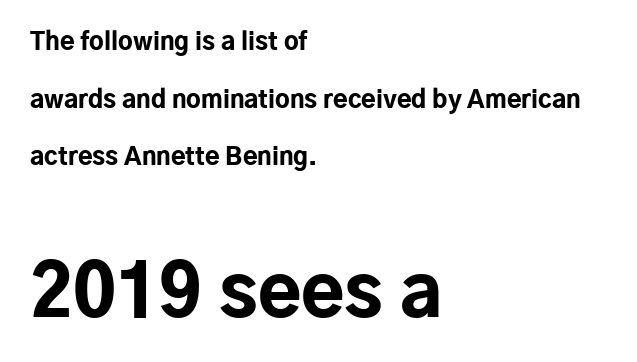
Serifs: no, the terminals of the letterforms are clean. Airy leading. The axis of the letterforms is exactly vertical. Bold? Absolutely — the strokes are thick and heavy.
